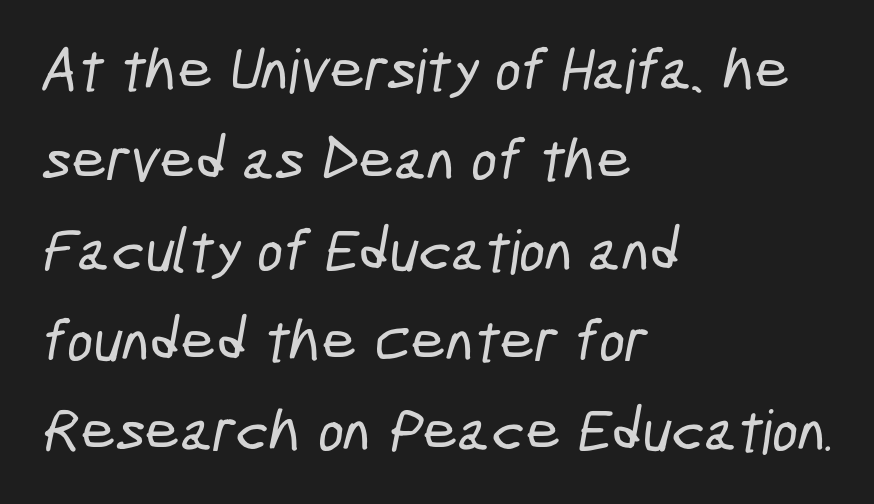
{"serif": "no", "width": "condensed", "stroke_contrast": "low", "x_height": "medium", "monospaced": "no", "underline": "no", "align": "left", "line_spacing": "normal", "line_spacing_ratio": 1.48, "letter_spacing": "normal", "letter_spacing_em": 0.0, "glyph_px": 61}
